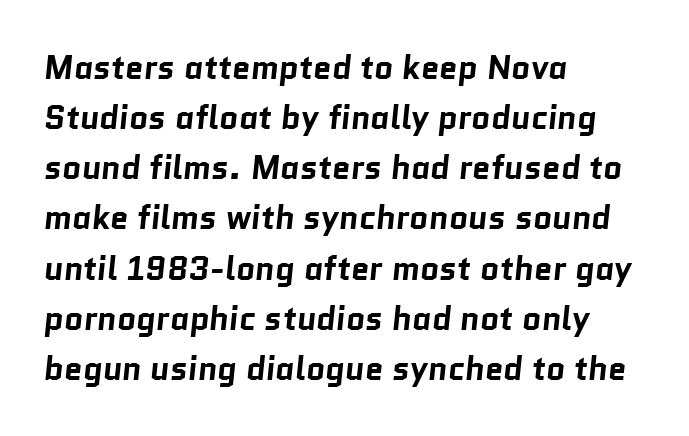
{"serif": "no", "bold": "yes", "weight": "bold", "width": "normal", "stroke_contrast": "low", "x_height": "medium", "monospaced": "no", "underline": "no", "align": "left", "line_spacing": "normal", "line_spacing_ratio": 1.52, "letter_spacing": "normal", "letter_spacing_em": 0.0, "glyph_px": 33}
